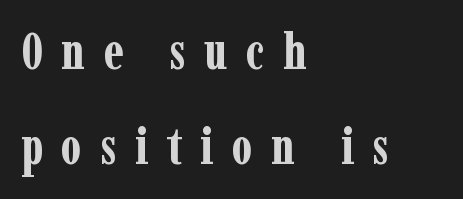
Tracking here is generous; glyphs stand well apart from one another. Old-style or modern, the face here clearly has serifs. Strokes here are thick enough to call this a true bold. Rule under the text: the space is simply empty. Italic? Not at all — the glyphs are vertical.
